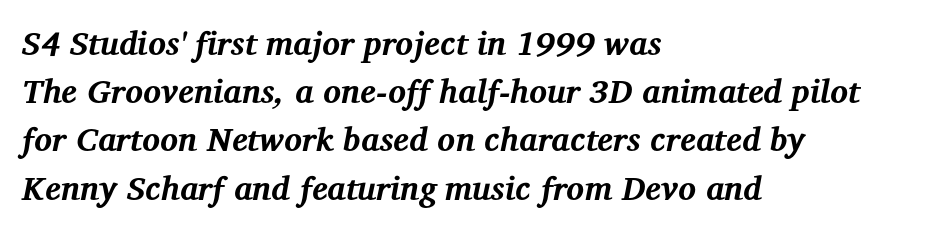
The lines sit at an ordinary, default distance from one another. You could not count columns in this text — the font is proportionally spaced. The rendering anchors every line to the left-hand side. Slant detected: the letters are inclined.
